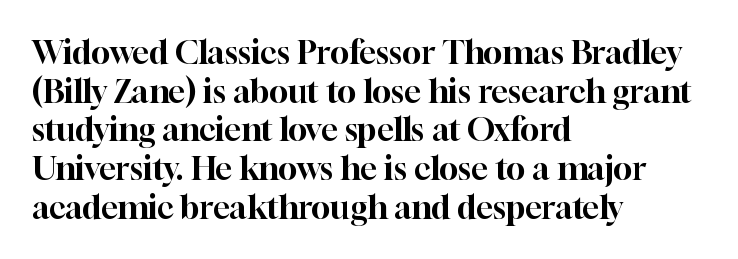
{"serif": "yes", "italic": "no", "width": "normal", "stroke_contrast": "high", "x_height": "medium", "monospaced": "no", "underline": "no", "align": "left", "line_spacing_ratio": 1.21, "letter_spacing": "normal", "letter_spacing_em": 0.0, "glyph_px": 32}
